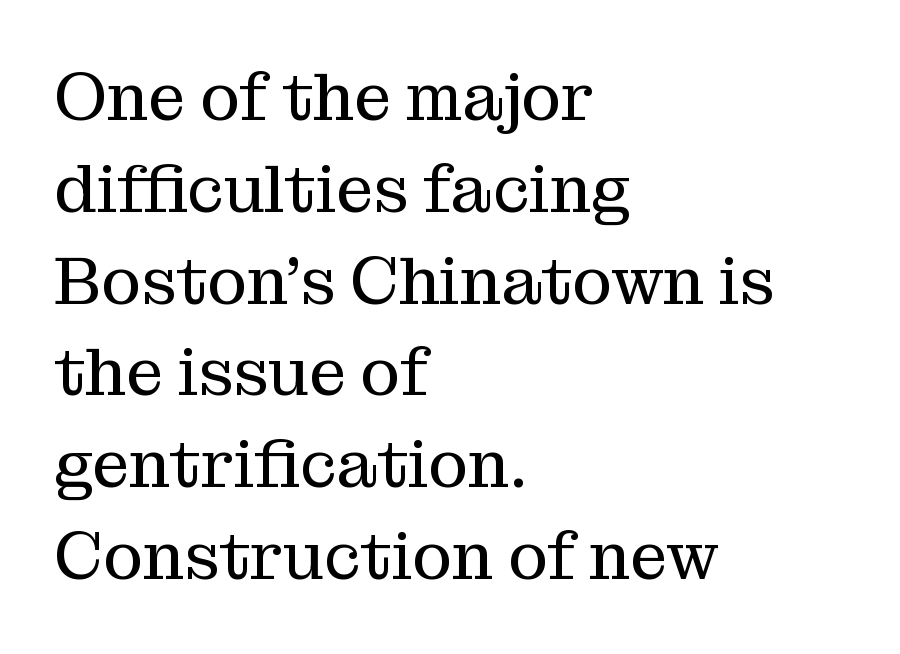
{"serif": "yes", "italic": "no", "bold": "no", "weight": "regular", "width": "normal", "stroke_contrast": "medium", "x_height": "medium", "monospaced": "no", "underline": "no", "align": "left", "line_spacing": "normal", "line_spacing_ratio": 1.37, "letter_spacing": "normal", "letter_spacing_em": 0.0, "glyph_px": 67}
